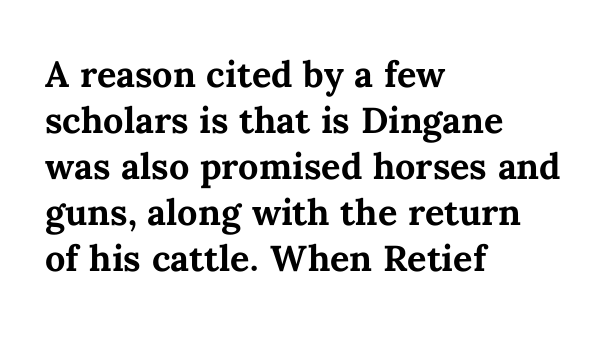
In CSS terms this would be text-align: left. Default kerning and tracking; the words read as compact shapes. Pretty heavy lettering here — definitely bold. Students, observe: this is what conventionally led text looks like. Quick note: not italic, upright.
